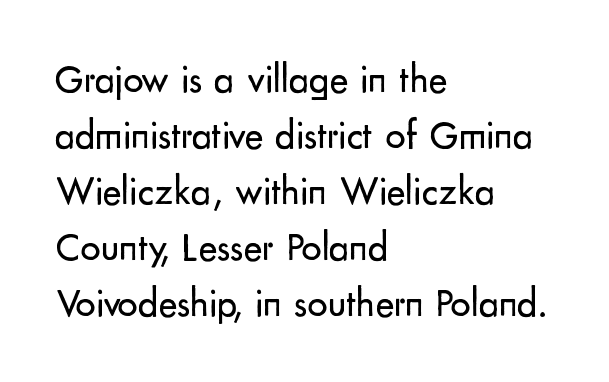
The image shows 40 px regular-weight sans-serif type, upright; set left-aligned, normal line spacing (1.4x), normal letter spacing, not underlined; low stroke contrast and a small x-height.
